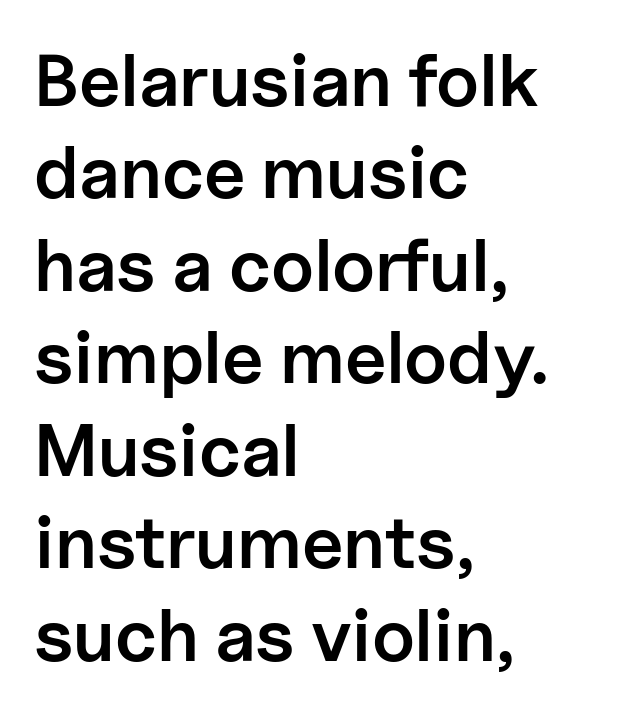
Q: Is the text bold? A: Semi-bold.
Q: Is the text italic (slanted)? A: No, it is upright.
Q: Is the typeface a serif or a sans-serif typeface? A: Sans-serif.
Q: Is the text underlined? A: No.
Q: How is the paragraph aligned? A: Left-aligned.
Q: Is the spacing between letters normal or unusually wide? A: Normal.
Q: Is the spacing between lines tight, normal or loose? A: Normal.
Q: Width (condensed, normal, or wide)? A: Normal.
Q: Stroke contrast? A: Low.
Q: x-height? A: Medium.
Q: Monospaced? A: No.
